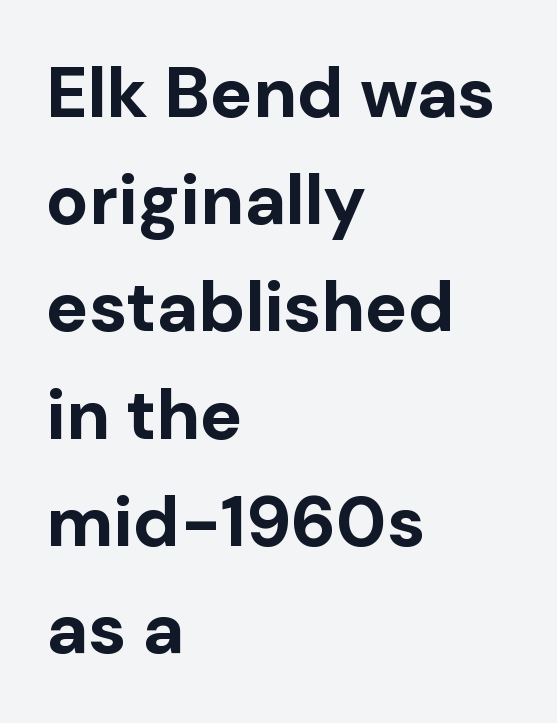
The image shows 71 px bold sans-serif type, upright; set left-aligned, normal line spacing (1.51x), normal letter spacing, not underlined; low stroke contrast and a medium x-height.
